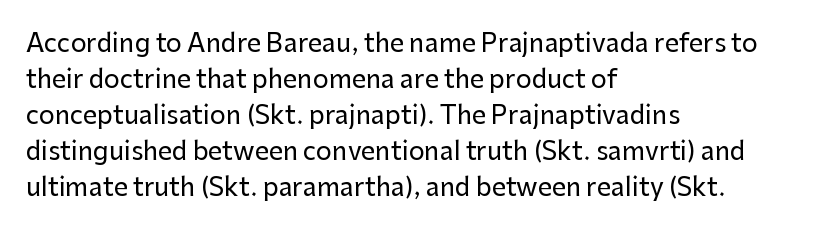
Vertically, the passage feels balanced, rows spaced as you'd expect. Every character sits straight up, as roman type does. A typesetter would call this zero additional tracking. Each line starts at the same left margin while the right side varies. Descenders are the only things crossing below the line.
